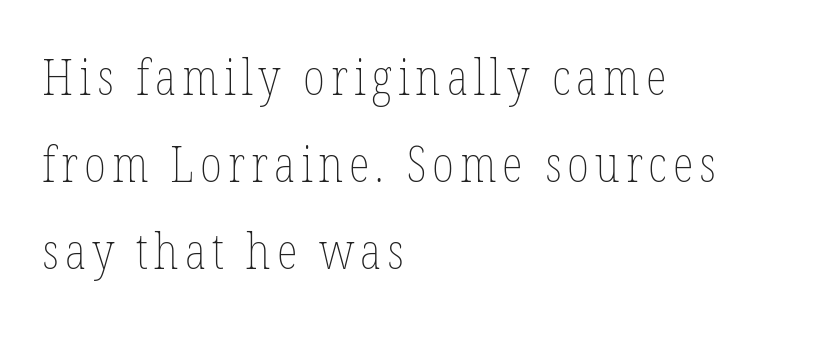
Q: Is the text bold? A: No.
Q: Is the text italic (slanted)? A: No, it is upright.
Q: Is the text underlined? A: No.
Q: How is the paragraph aligned? A: Left-aligned.
Q: Width (condensed, normal, or wide)? A: Condensed.
Q: Stroke contrast? A: Low.
Q: x-height? A: Medium.
Q: Monospaced? A: No.
